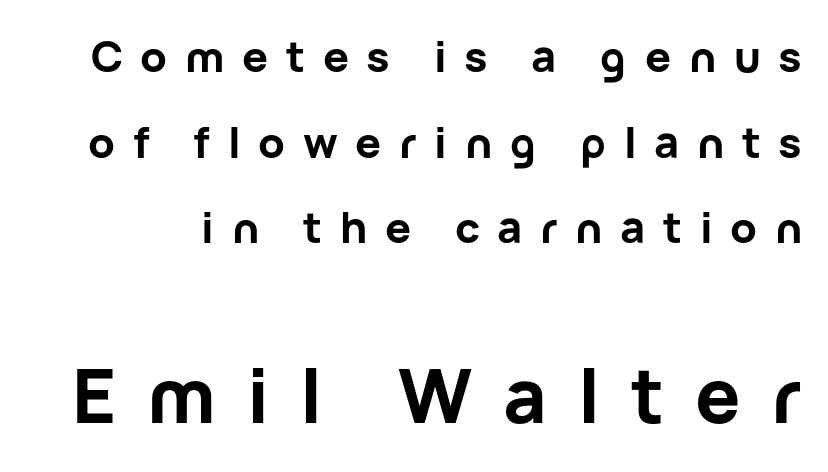
Students, note that the glyphs here are deliberately spaced far apart. The rendering uses a large line-height, opening up the rows. Look at the stroke-to-counter ratio: heavy, a bold. Each row of text sits above clean, open space.
